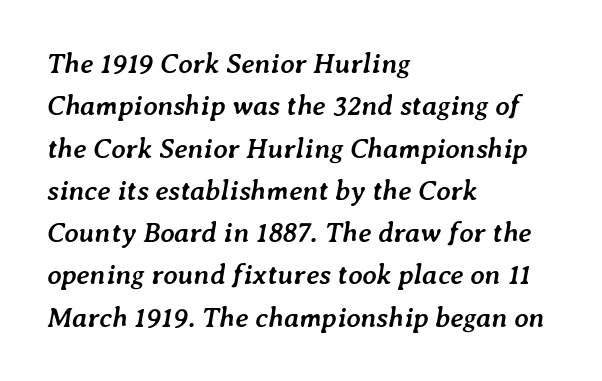
Normally led — the rows are evenly, conventionally spaced. Proportional: the letters do not fall into vertical columns. What weight is shown? A full bold with thick strokes. Characters follow at the spacing the type designer built in. Slanted lettering throughout. Is the block centered? No — it sits flush against the left margin.
